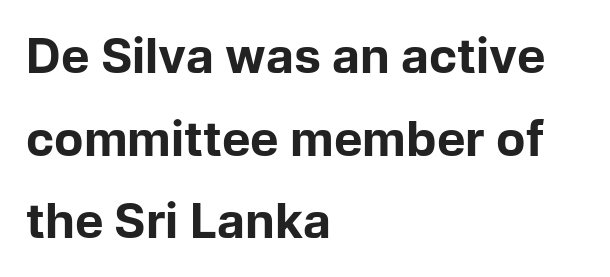
{"serif": "no", "italic": "no", "bold": "yes", "weight": "bold", "width": "normal", "stroke_contrast": "low", "x_height": "medium", "monospaced": "no", "underline": "no", "align": "left", "line_spacing_ratio": 1.72, "letter_spacing": "normal", "letter_spacing_em": 0.0, "glyph_px": 48}
